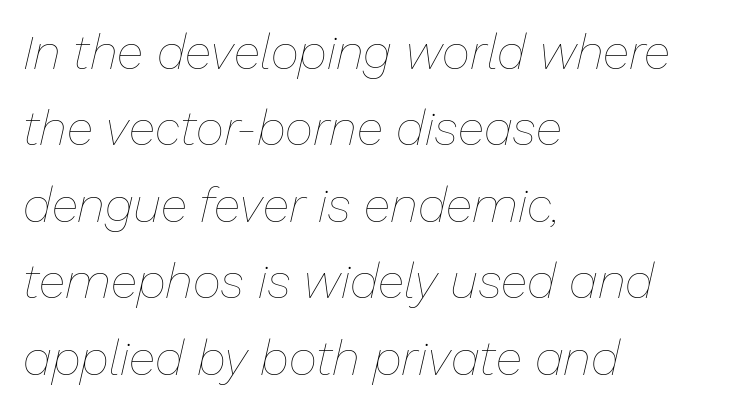
Looking at the ascenders, they clearly lean. These glyphs show unthickened strokes, regular width or finer. The specimen omits any rule beneath the text block's lines. Note the varied advance widths — an 'i' is clearly narrower than an 'm'. What stands out about the letter spacing? Nothing — it is the standard amount. Summary of vertical rhythm: regular, with standard interline spacing.
